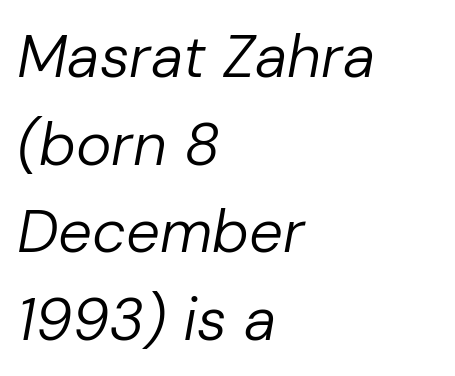
Standard letterfit; no display-style spreading of the glyphs. The lines are quadded left. The rendering uses natural spacing where letterforms have individual widths. Every character sits at an angle, as italics do. Has an underline been added? It has not.
